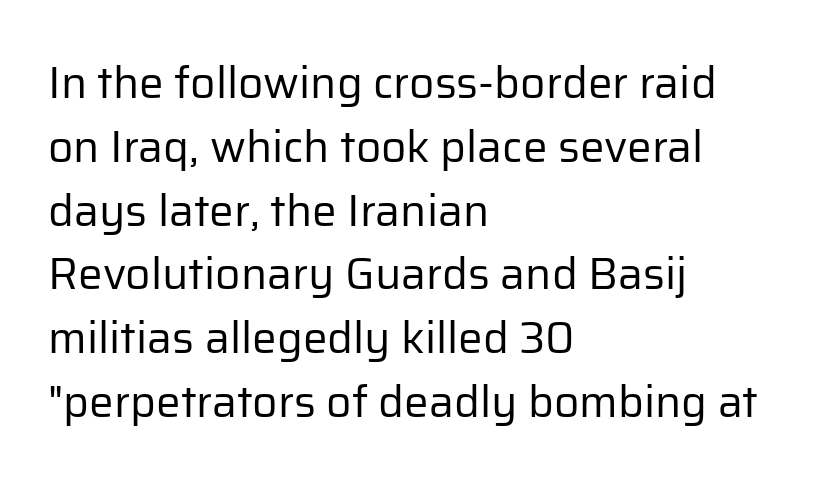
Weight: not bold — regular or lighter. The words here are not underlined. The vertical gap from one line to the next is medium. The face used here is a sans, in the tradition of grotesques and geometrics. Compared with typical body copy, the letter spacing here is the same.
